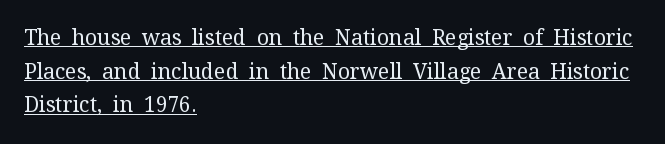
The image shows 21 px text type, upright; set left-aligned, normal line spacing (1.6x), normal letter spacing, underlined.
